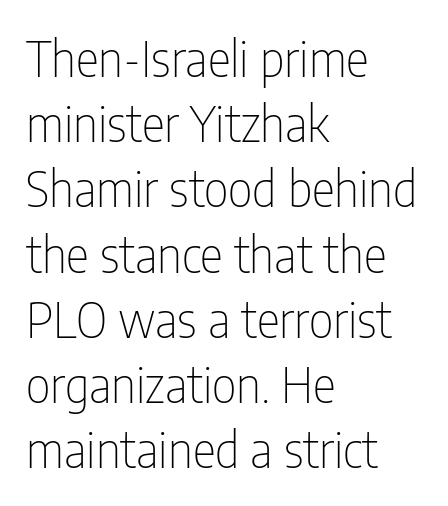
{"serif": "no", "italic": "no", "bold": "no", "weight": "thin", "width": "condensed", "stroke_contrast": "low", "x_height": "medium", "monospaced": "no", "underline": "no", "align": "left", "line_spacing": "normal", "line_spacing_ratio": 1.33, "letter_spacing": "normal", "letter_spacing_em": 0.0, "glyph_px": 49}
